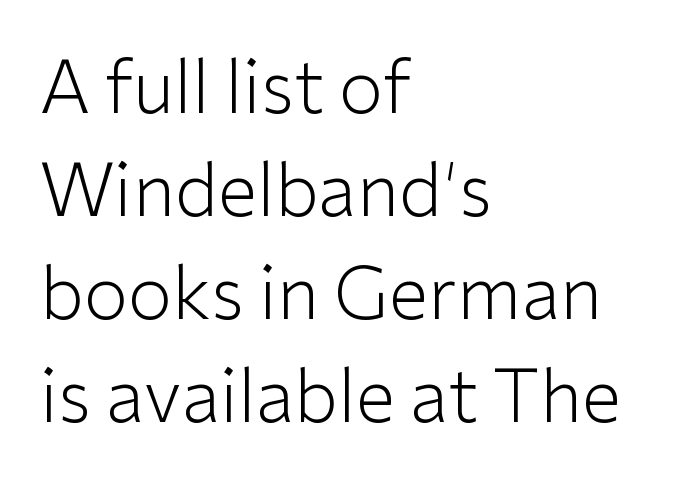
{"serif": "no", "italic": "no", "bold": "no", "weight": "light", "width": "normal", "stroke_contrast": "low", "x_height": "medium", "monospaced": "no", "underline": "no", "align": "left", "line_spacing": "normal", "line_spacing_ratio": 1.43, "letter_spacing": "normal", "letter_spacing_em": 0.0, "glyph_px": 72}
